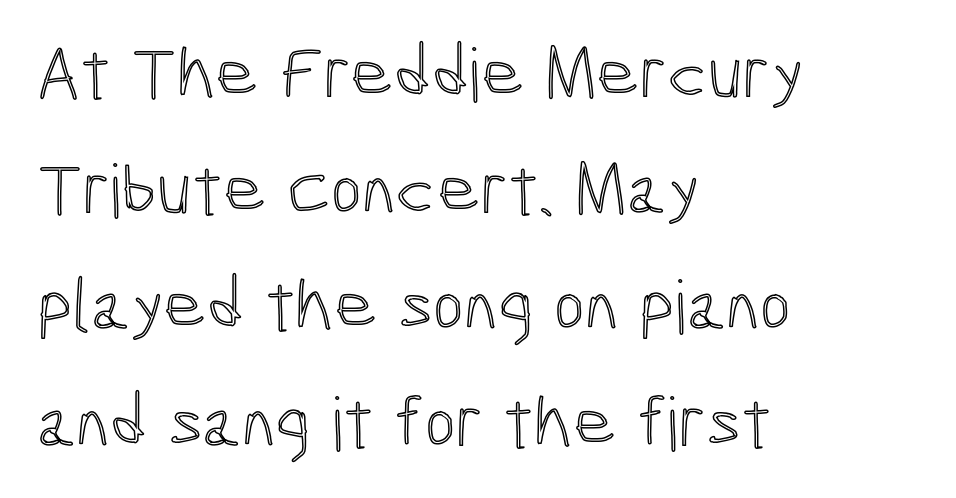
{"italic": "no", "width": "condensed", "x_height": "medium", "monospaced": "no", "underline": "no", "align": "left", "line_spacing": "normal", "line_spacing_ratio": 1.57, "letter_spacing": "normal", "letter_spacing_em": 0.0, "glyph_px": 74}
